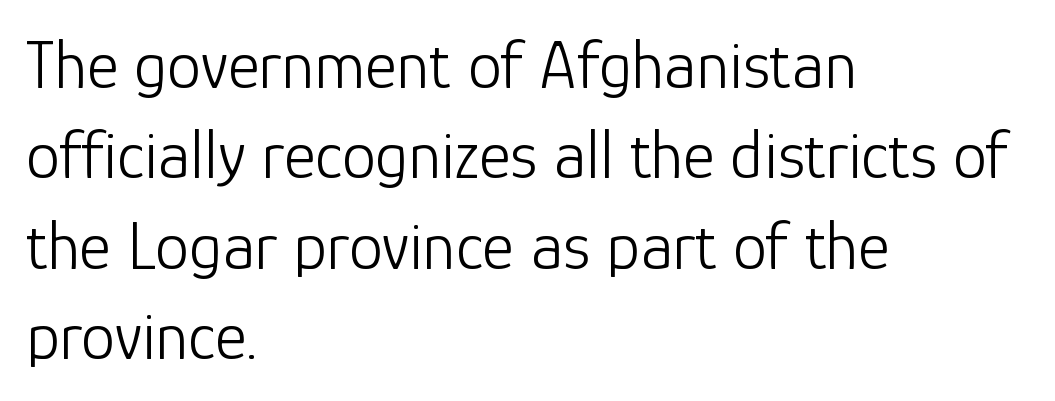
Q: Is the text bold? A: No.
Q: Is the text italic (slanted)? A: No, it is upright.
Q: Is the typeface a serif or a sans-serif typeface? A: Sans-serif.
Q: Is the text underlined? A: No.
Q: How is the paragraph aligned? A: Left-aligned.
Q: Is the spacing between letters normal or unusually wide? A: Normal.
Q: Is the spacing between lines tight, normal or loose? A: Normal.
Q: Width (condensed, normal, or wide)? A: Normal.
Q: Stroke contrast? A: Low.
Q: x-height? A: Medium.
Q: Monospaced? A: No.
